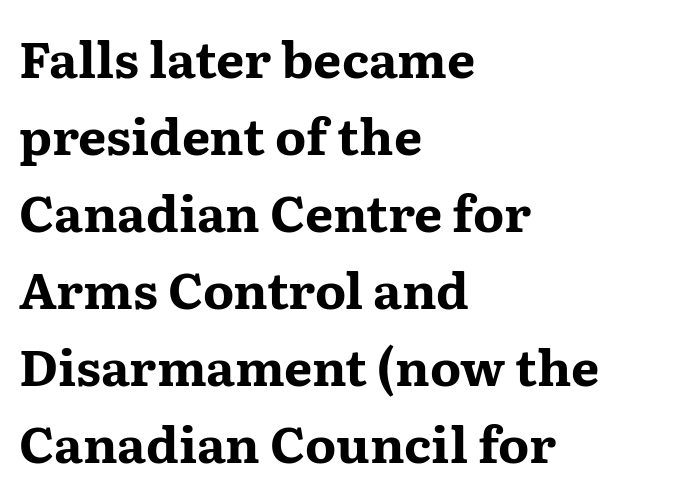
{"serif": "yes", "italic": "no", "bold": "yes", "weight": "bold", "width": "wide", "stroke_contrast": "medium", "x_height": "medium", "monospaced": "no", "underline": "no", "align": "left", "line_spacing": "normal", "line_spacing_ratio": 1.54, "letter_spacing": "normal", "letter_spacing_em": 0.0, "glyph_px": 50}
